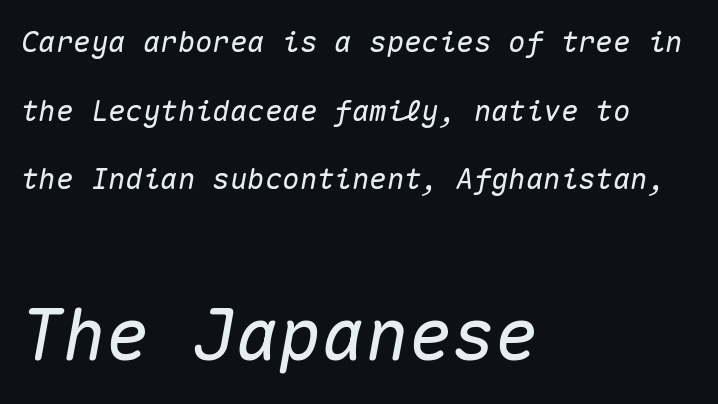
{"italic": "yes", "lean": "right", "slant_degrees": 10, "width": "normal", "stroke_contrast": "medium", "x_height": "medium", "monospaced": "yes", "underline": "no", "align": "left", "line_spacing": "loose", "line_spacing_ratio": 2.37, "letter_spacing": "normal", "letter_spacing_em": 0.0, "larger_block": "second", "size_ratio": 2.48, "glyph_px": 72}
